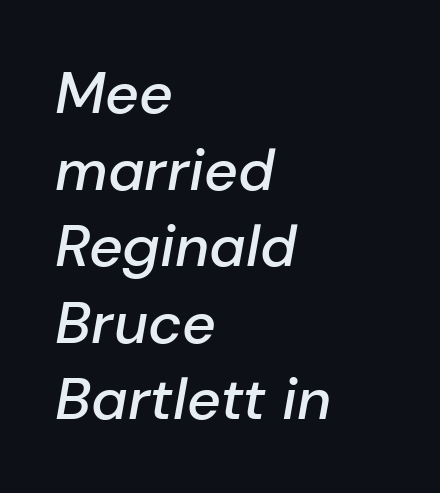
A semibold gives these letters moderate extra thickness, short of bold. This rendering features lettering with no underline. The letters are slanted; this is an italic face. The passage shown is typed in a proportional face where columns would drift. The paragraph has a hard left edge and a soft right edge. Letter spacing: default.
